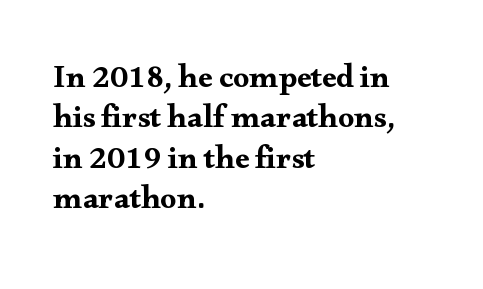
Q: Is the text italic (slanted)? A: No, it is upright.
Q: Is the typeface a serif or a sans-serif typeface? A: Serif.
Q: Is the text underlined? A: No.
Q: How is the paragraph aligned? A: Left-aligned.
Q: Is the spacing between letters normal or unusually wide? A: Normal.
Q: Is the spacing between lines tight, normal or loose? A: Normal.
Q: Width (condensed, normal, or wide)? A: Wide.
Q: Stroke contrast? A: Medium.
Q: x-height? A: Small.
Q: Monospaced? A: No.
